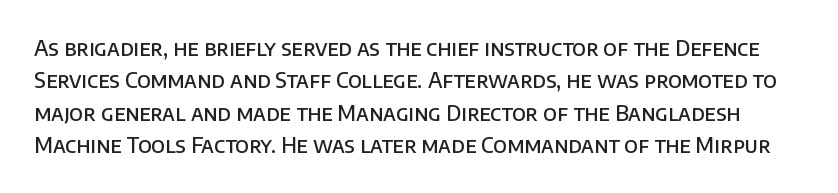
Q: Is the text bold? A: Semi-bold.
Q: Is the text italic (slanted)? A: No, it is upright.
Q: Is the text underlined? A: No.
Q: Is the spacing between letters normal or unusually wide? A: Normal.
Q: Is the spacing between lines tight, normal or loose? A: Normal.
